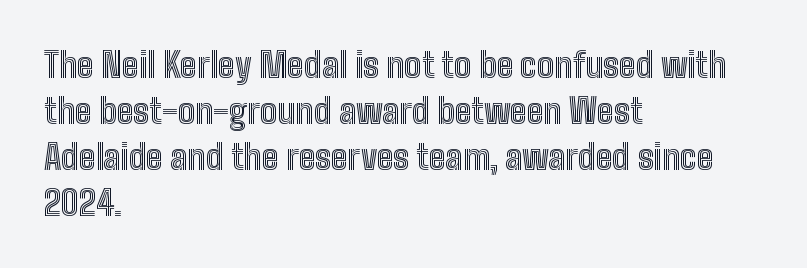
{"italic": "no", "width": "condensed", "x_height": "medium", "monospaced": "no", "underline": "no", "align": "left", "line_spacing": "normal", "line_spacing_ratio": 1.35, "letter_spacing": "normal", "letter_spacing_em": 0.0, "glyph_px": 34}
